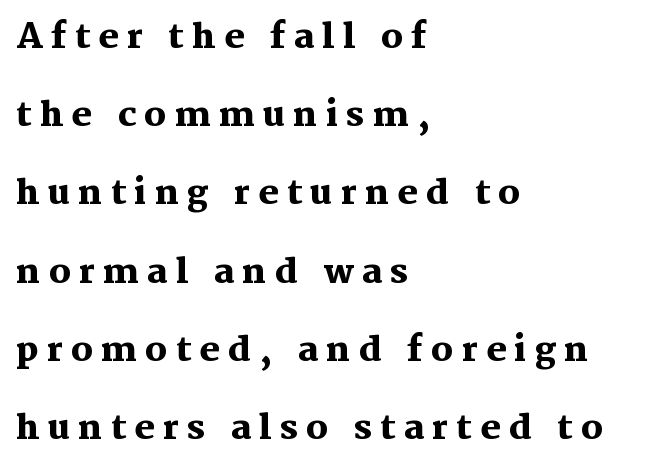
Airy leading. The rendering uses natural spacing where letterforms have individual widths. The font is running at its bold setting. Nope, not italic — everything's standing straight.
